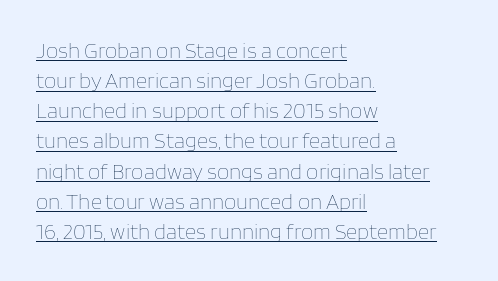
Q: Is the text bold? A: No.
Q: Is the text italic (slanted)? A: No, it is upright.
Q: Is the text underlined? A: Yes.
Q: How is the paragraph aligned? A: Left-aligned.
Q: Is the spacing between letters normal or unusually wide? A: Normal.
Q: Is the spacing between lines tight, normal or loose? A: Normal.
